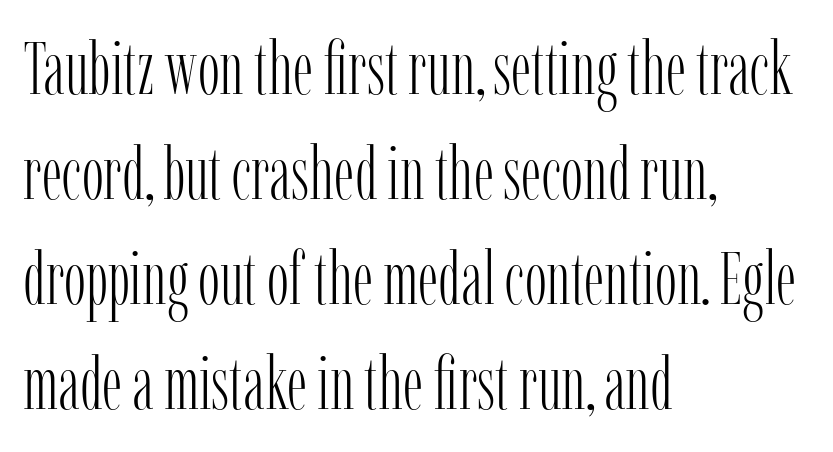
{"serif": "yes", "italic": "no", "bold": "no", "weight": "light", "width": "condensed", "stroke_contrast": "low", "x_height": "medium", "monospaced": "no", "underline": "no", "align": "left", "line_spacing": "normal", "line_spacing_ratio": 1.42, "letter_spacing": "normal", "letter_spacing_em": 0.0, "glyph_px": 74}
